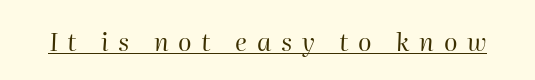
{"italic": "yes", "lean": "right", "slant_degrees": 2, "bold": "no", "underline": "yes", "letter_spacing": "wide", "letter_spacing_em": 0.39, "glyph_px": 25}
